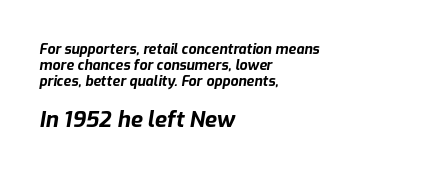
{"italic": "yes", "lean": "right", "slant_degrees": 9, "bold": "yes", "underline": "no", "align": "left", "line_spacing": "tight", "line_spacing_ratio": 1.13, "letter_spacing": "normal", "letter_spacing_em": 0.0, "larger_block": "second", "size_ratio": 1.57, "glyph_px": 22}
